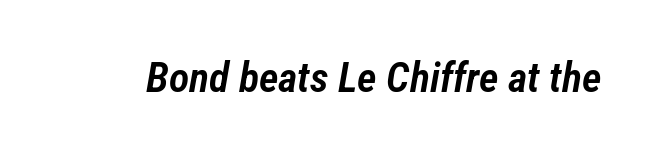
{"italic": "yes", "lean": "right", "slant_degrees": 12, "bold": "semi", "weight": "semibold", "width": "condensed", "stroke_contrast": "low", "x_height": "medium", "monospaced": "no", "underline": "no", "letter_spacing": "normal", "letter_spacing_em": 0.0, "glyph_px": 42}
